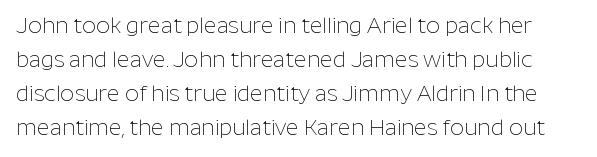
The letterforms sit shoulder to shoulder at normal distance. The string is rendered with underlining switched off. Posture: upright roman. The weight would be labelled regular, book, light, or lighter still.
